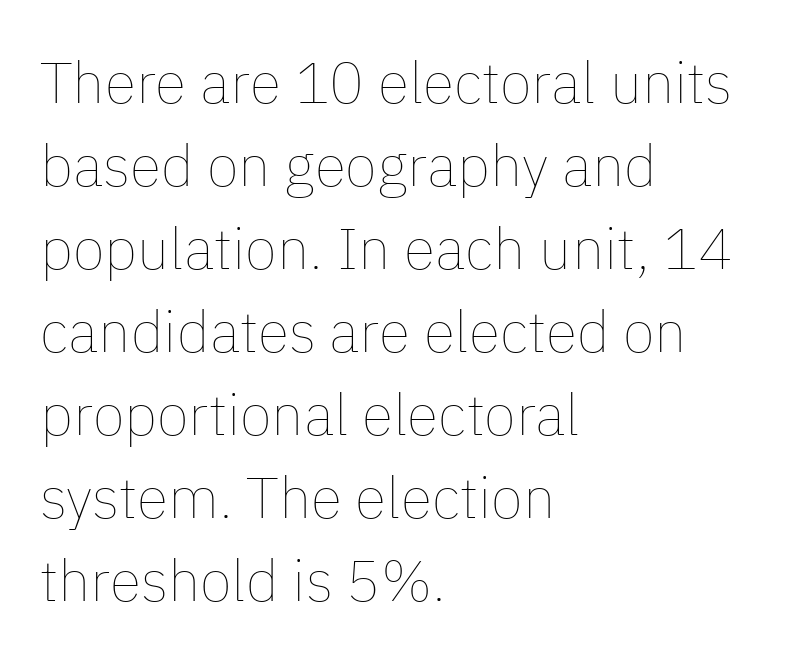
Q: Is the text bold? A: No.
Q: Is the text italic (slanted)? A: No, it is upright.
Q: Is the text underlined? A: No.
Q: How is the paragraph aligned? A: Left-aligned.
Q: Is the spacing between letters normal or unusually wide? A: Normal.
Q: Is the spacing between lines tight, normal or loose? A: Normal.
Q: Width (condensed, normal, or wide)? A: Normal.
Q: Stroke contrast? A: Low.
Q: x-height? A: Medium.
Q: Monospaced? A: No.
